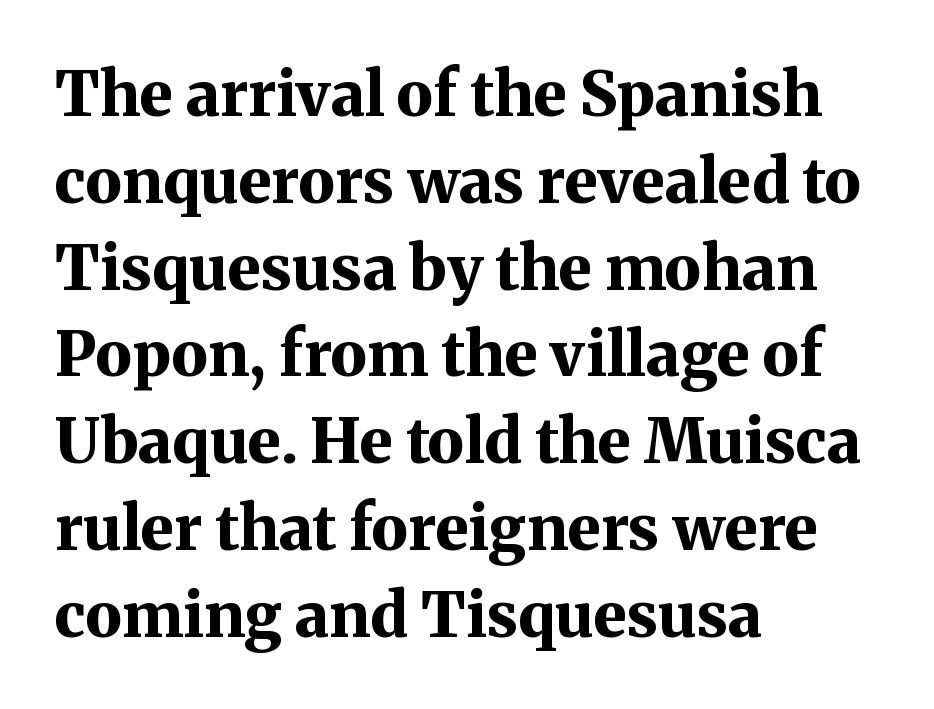
Q: Is the text bold? A: Yes.
Q: Is the text italic (slanted)? A: No, it is upright.
Q: Is the typeface a serif or a sans-serif typeface? A: Serif.
Q: Is the text underlined? A: No.
Q: How is the paragraph aligned? A: Left-aligned.
Q: Is the spacing between letters normal or unusually wide? A: Normal.
Q: Is the spacing between lines tight, normal or loose? A: Normal.
Q: Width (condensed, normal, or wide)? A: Normal.
Q: Stroke contrast? A: Medium.
Q: x-height? A: Medium.
Q: Monospaced? A: No.
